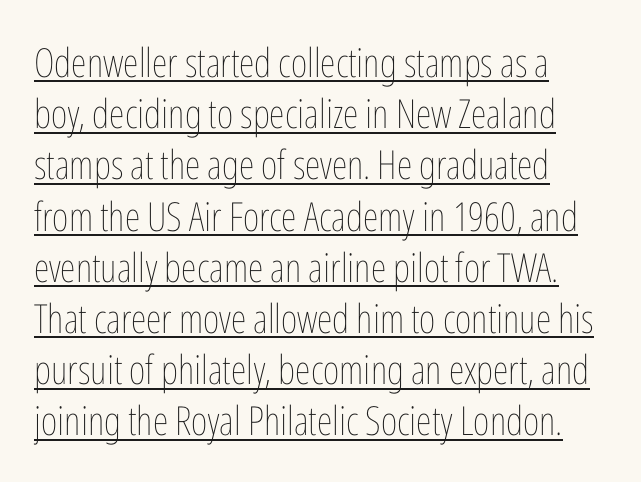
Q: Is the text bold? A: No.
Q: Is the text italic (slanted)? A: No, it is upright.
Q: Is the text underlined? A: Yes.
Q: How is the paragraph aligned? A: Left-aligned.
Q: Is the spacing between letters normal or unusually wide? A: Normal.
Q: Is the spacing between lines tight, normal or loose? A: Normal.
Q: Width (condensed, normal, or wide)? A: Condensed.
Q: Stroke contrast? A: Low.
Q: x-height? A: Medium.
Q: Monospaced? A: No.
